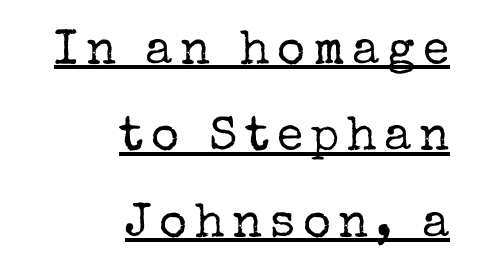
The image shows 48 px regular-weight serif type, upright; set right-aligned, line spacing 1.8x, underlined; low stroke contrast and a medium x-height.
